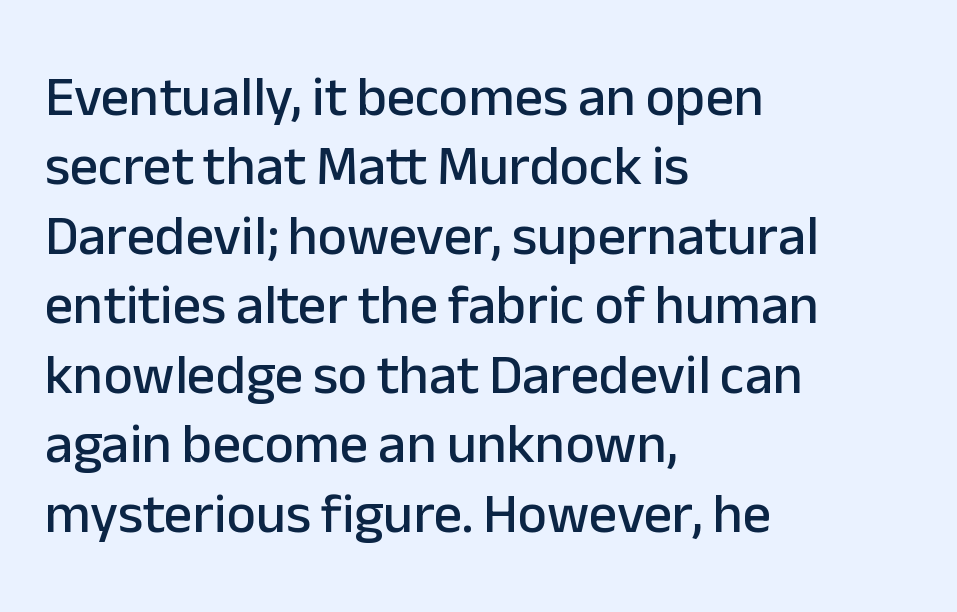
Q: Is the text italic (slanted)? A: No, it is upright.
Q: Is the typeface a serif or a sans-serif typeface? A: Sans-serif.
Q: Is the text underlined? A: No.
Q: How is the paragraph aligned? A: Left-aligned.
Q: Is the spacing between letters normal or unusually wide? A: Normal.
Q: Width (condensed, normal, or wide)? A: Normal.
Q: Stroke contrast? A: Low.
Q: x-height? A: Medium.
Q: Monospaced? A: No.
